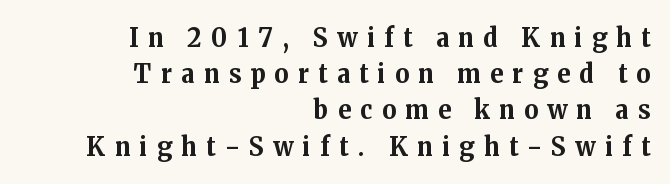
The image shows 27 px bold type, upright; set right-aligned, normal line spacing (1.34x), unusually wide letter spacing (+0.35 em), not underlined.
